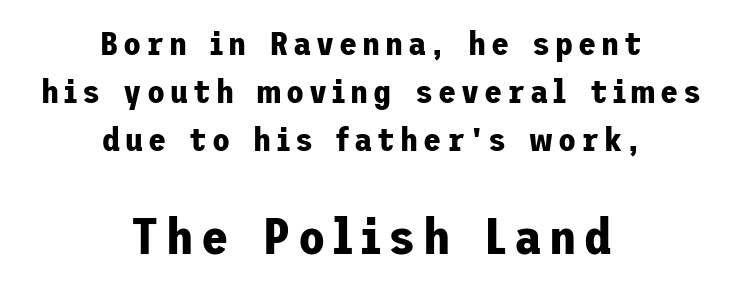
The image shows 50 px bold sans-serif type, upright; set centered, normal line spacing (1.45x), not underlined; the second (bottom) block is 1.52x larger; low stroke contrast and a medium x-height.
